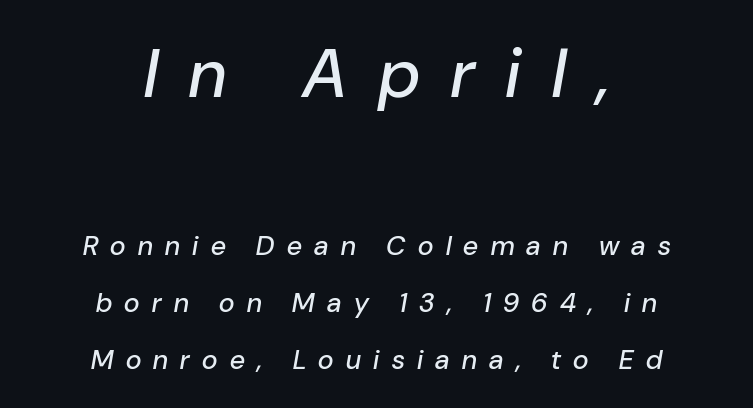
{"italic": "yes", "lean": "right", "slant_degrees": 10, "width": "normal", "stroke_contrast": "low", "x_height": "medium", "monospaced": "no", "underline": "no", "align": "center", "line_spacing": "loose", "line_spacing_ratio": 2.12, "letter_spacing": "wide", "letter_spacing_em": 0.46, "larger_block": "first", "size_ratio": 2.52, "glyph_px": 68}
